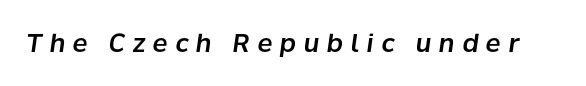
The image shows 25 px text type, italic (leaning right); set unusually wide letter spacing (+0.3 em), not underlined.
